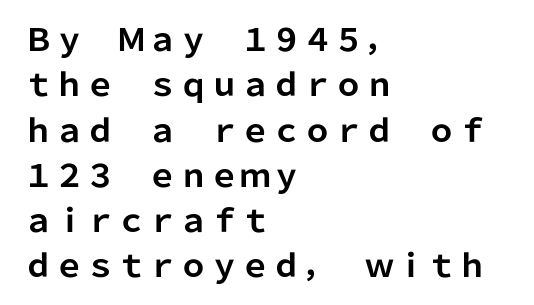
{"serif": "no", "italic": "no", "bold": "yes", "weight": "bold", "width": "normal", "stroke_contrast": "low", "x_height": "medium", "monospaced": "no", "underline": "no", "align": "left", "line_spacing": "normal", "line_spacing_ratio": 1.46, "letter_spacing": "normal", "letter_spacing_em": 0.0, "glyph_px": 31}
